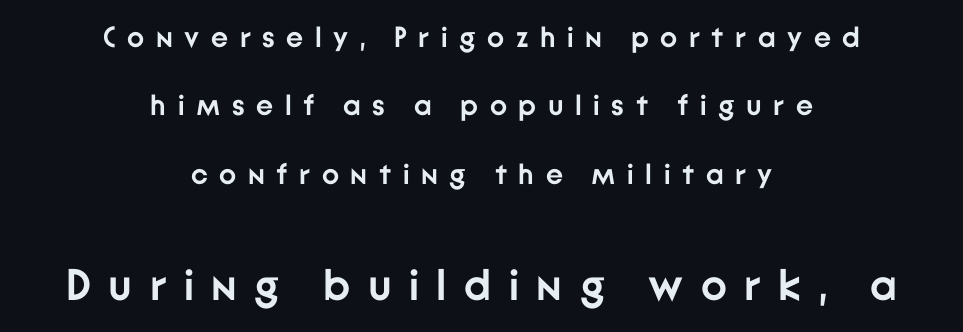
The image shows 44 px semibold sans-serif type, upright; set centered, loose line spacing (2.36x), unusually wide letter spacing (+0.4 em), not underlined; the second (bottom) block is 1.52x larger; low stroke contrast and a medium x-height.
